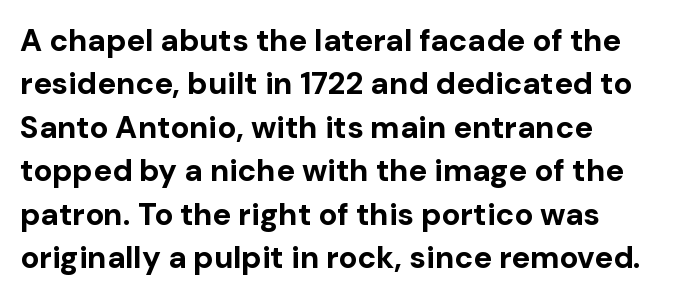
Underlining? Definitely not there. Short and long lines alike share a common starting point at left. Compared with typical paragraphs, the rows here are spaced about the same. This rendering leaves character spacing at its baseline value. Italic: no, the glyphs are upright roman.
